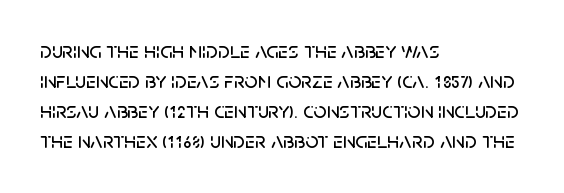
The ragged edge is on the right, which tells us the setting is flush left. What's the leading like? Ordinary, nothing unusual. Posture: straight, roman, zero tilt. The face used here is rendered with its standard letterfit. Letters rest on an invisible, unmarked baseline.
